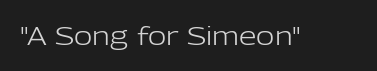
Q: Is the text bold? A: No.
Q: Is the text italic (slanted)? A: No, it is upright.
Q: Is the text underlined? A: No.
Q: Is the spacing between letters normal or unusually wide? A: Normal.
